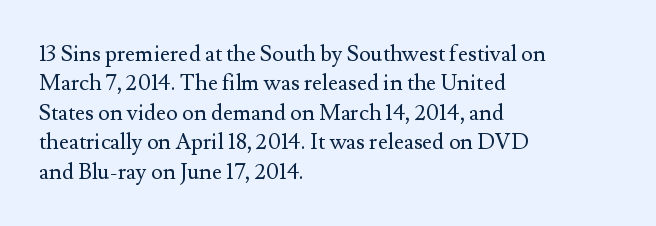
Q: Is the text bold? A: No.
Q: Is the text italic (slanted)? A: No, it is upright.
Q: Is the text underlined? A: No.
Q: How is the paragraph aligned? A: Left-aligned.
Q: Is the spacing between letters normal or unusually wide? A: Normal.
Q: Is the spacing between lines tight, normal or loose? A: Normal.
